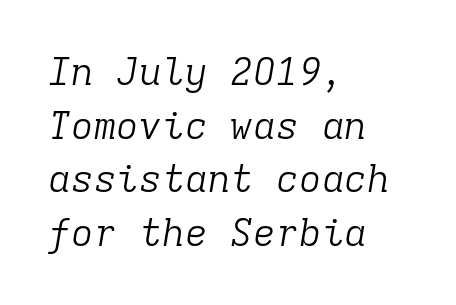
Q: Is the text bold? A: No.
Q: Is the text italic (slanted)? A: Yes, it leans right by about 9 degrees.
Q: Is the typeface a serif or a sans-serif typeface? A: Serif.
Q: Is the text underlined? A: No.
Q: How is the paragraph aligned? A: Left-aligned.
Q: Is the spacing between letters normal or unusually wide? A: Normal.
Q: Is the spacing between lines tight, normal or loose? A: Normal.
Q: Width (condensed, normal, or wide)? A: Normal.
Q: Stroke contrast? A: Low.
Q: x-height? A: Medium.
Q: Monospaced? A: Yes.
